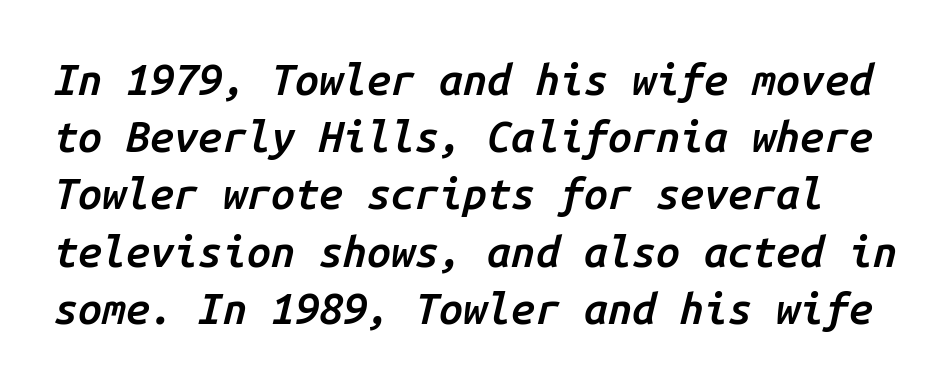
Q: Is the text bold? A: Semi-bold.
Q: Is the text italic (slanted)? A: Yes, it leans right by about 14 degrees.
Q: Is the text underlined? A: No.
Q: Is the spacing between letters normal or unusually wide? A: Normal.
Q: Is the spacing between lines tight, normal or loose? A: Normal.
Q: Width (condensed, normal, or wide)? A: Normal.
Q: Stroke contrast? A: Low.
Q: x-height? A: Medium.
Q: Monospaced? A: Yes.
